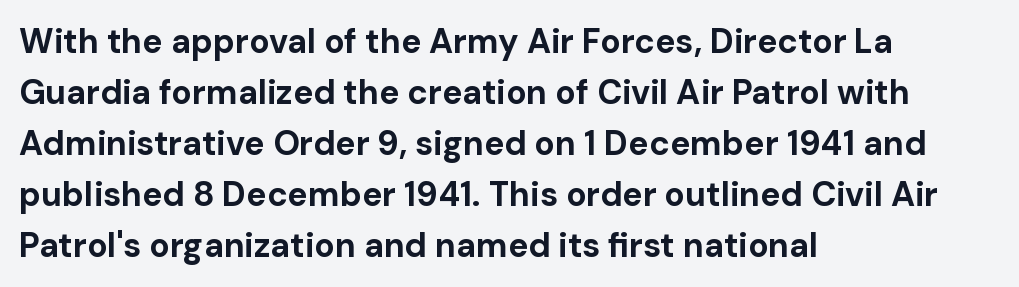
The rendering uses natural spacing where letterforms have individual widths. Nobody touched the tracking dial on this one. The rendering uses a moderate line-height, typical for paragraphs. Heavy-handed strokes throughout: this text is bold.
